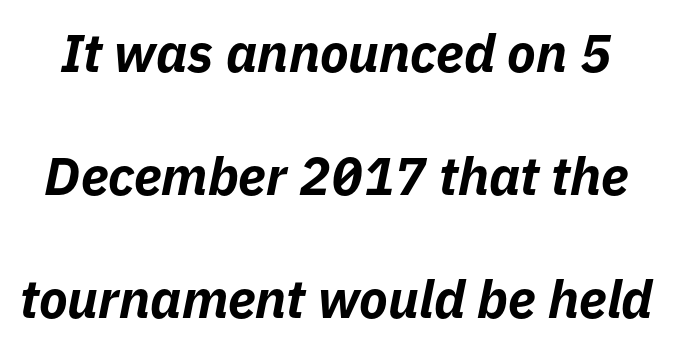
Q: Is the text bold? A: Yes.
Q: Is the text italic (slanted)? A: Yes, it leans right by about 11 degrees.
Q: Is the text underlined? A: No.
Q: Is the spacing between letters normal or unusually wide? A: Normal.
Q: Is the spacing between lines tight, normal or loose? A: Loose.
Q: Width (condensed, normal, or wide)? A: Normal.
Q: Stroke contrast? A: Low.
Q: x-height? A: Medium.
Q: Monospaced? A: No.
